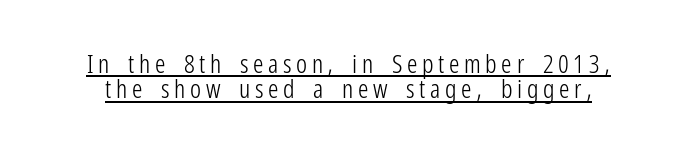
{"italic": "no", "bold": "no", "underline": "yes", "line_spacing": "tight", "line_spacing_ratio": 0.98, "glyph_px": 26}
